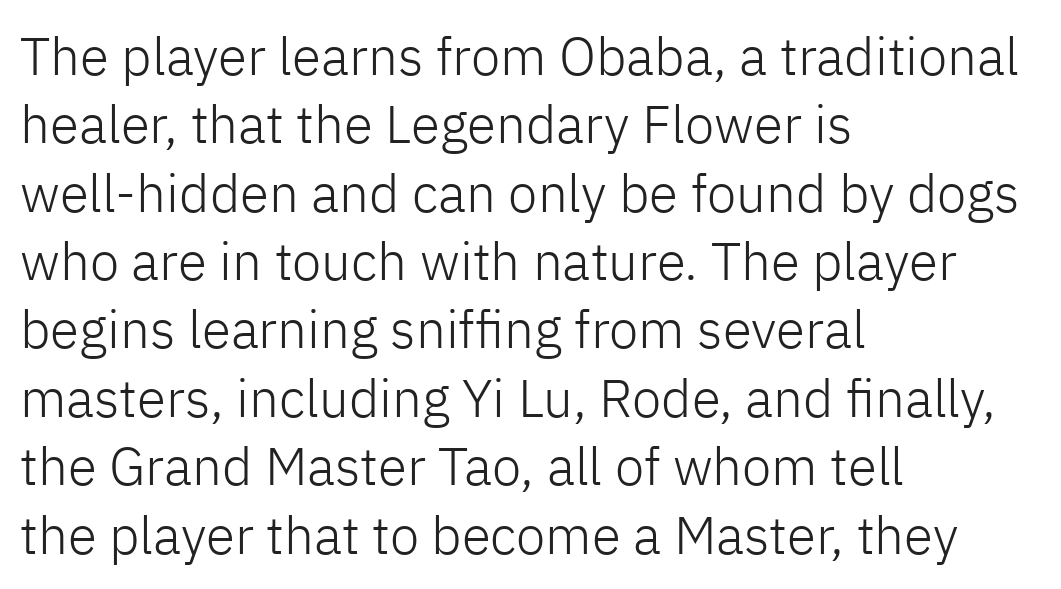
{"serif": "no", "italic": "no", "bold": "no", "weight": "light", "width": "normal", "stroke_contrast": "low", "x_height": "medium", "monospaced": "no", "underline": "no", "align": "left", "line_spacing": "normal", "line_spacing_ratio": 1.29, "letter_spacing": "normal", "letter_spacing_em": 0.0, "glyph_px": 53}
